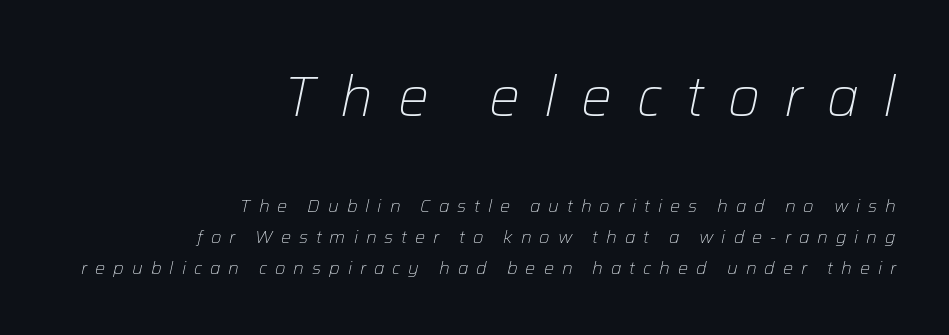
Q: Is the text bold? A: No.
Q: Is the text italic (slanted)? A: Yes, it leans right by about 12 degrees.
Q: Is the text underlined? A: No.
Q: How is the paragraph aligned? A: Right-aligned.
Q: Is the spacing between letters normal or unusually wide? A: Unusually wide.
Q: Which block of text is set in a larger size, the first (top) or the second (bottom)? A: The first (top) one.
Q: Width (condensed, normal, or wide)? A: Normal.
Q: Stroke contrast? A: Low.
Q: x-height? A: Medium.
Q: Monospaced? A: No.
